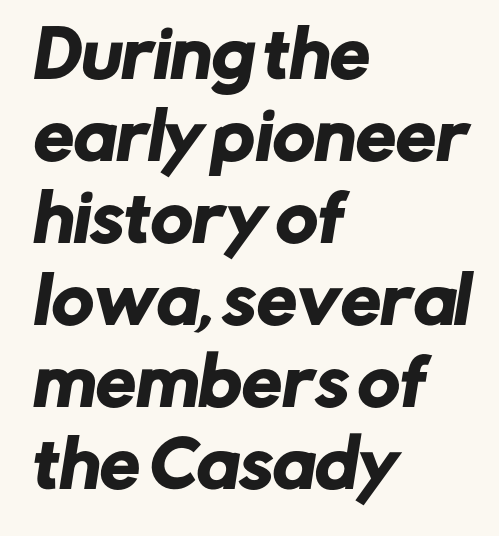
{"serif": "no", "width": "normal", "stroke_contrast": "low", "x_height": "medium", "monospaced": "no", "underline": "no", "align": "left", "line_spacing": "normal", "line_spacing_ratio": 1.28, "letter_spacing": "normal", "letter_spacing_em": 0.0, "glyph_px": 64}
